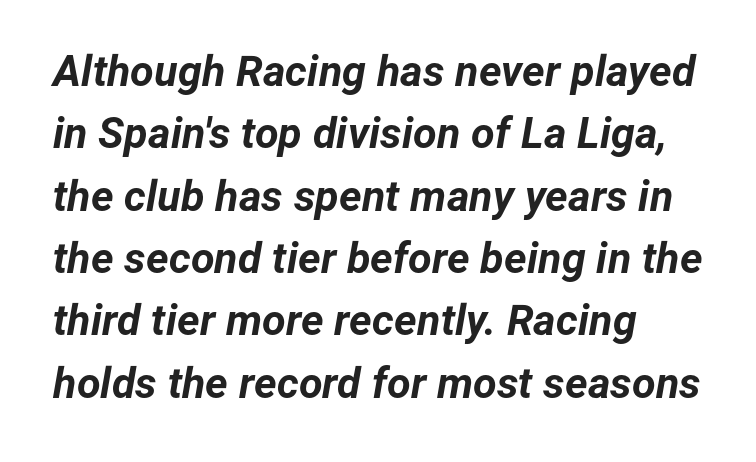
Summary of weight: heavy, a full bold. Descenders hang freely into open space. Spacing verdict: proportional, widths tailored to each character. Regular leading. Line starts are locked; line ends wander. Style check: oblique.
